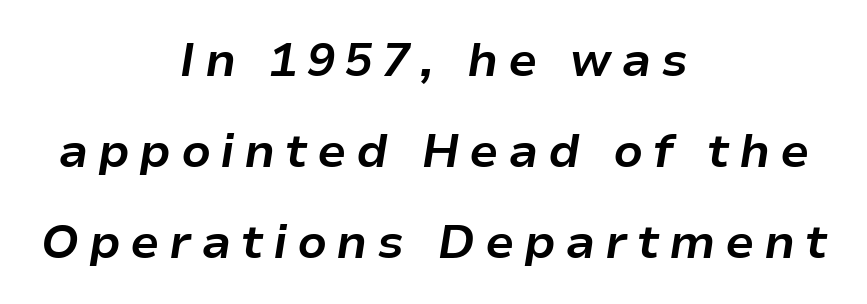
{"italic": "yes", "lean": "right", "slant_degrees": 9, "bold": "yes", "weight": "bold", "width": "normal", "stroke_contrast": "low", "x_height": "medium", "monospaced": "no", "underline": "no", "align": "center", "line_spacing": "loose", "line_spacing_ratio": 1.94, "letter_spacing": "wide", "letter_spacing_em": 0.2, "glyph_px": 47}
